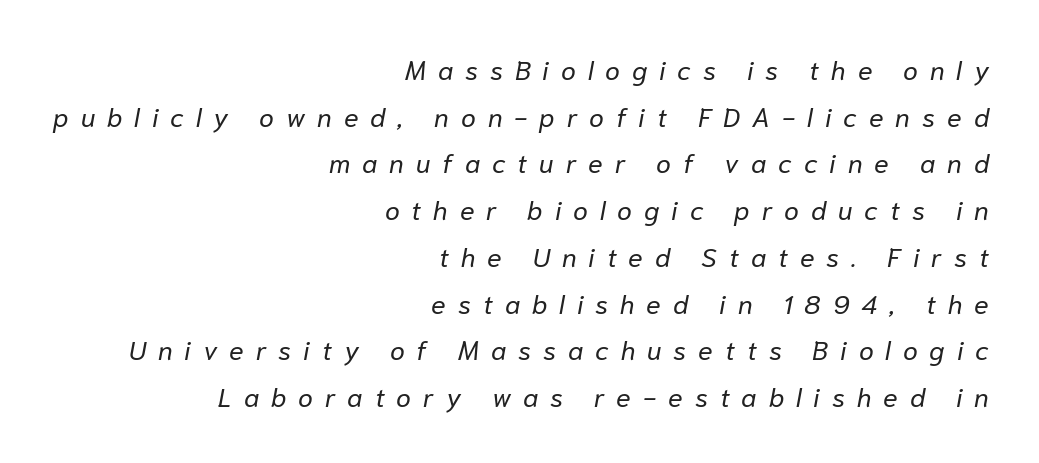
Bare-footed words on every line. Glyph-to-glyph distance is far greater than everyday printed text. A light-to-regular cut is what we see here. These lines are set flush right with a ragged left edge. This sample uses an oblique cut, with every glyph tilted off the vertical.
